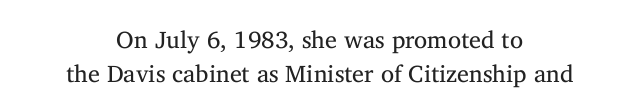
{"italic": "no", "bold": "no", "underline": "no", "align": "center", "line_spacing": "normal", "line_spacing_ratio": 1.4, "letter_spacing": "normal", "letter_spacing_em": 0.0, "glyph_px": 24}
